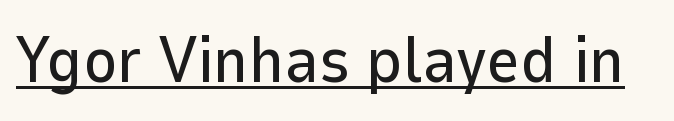
{"serif": "no", "italic": "no", "width": "normal", "stroke_contrast": "low", "x_height": "medium", "monospaced": "no", "underline": "yes", "letter_spacing": "normal", "letter_spacing_em": 0.0, "glyph_px": 65}
